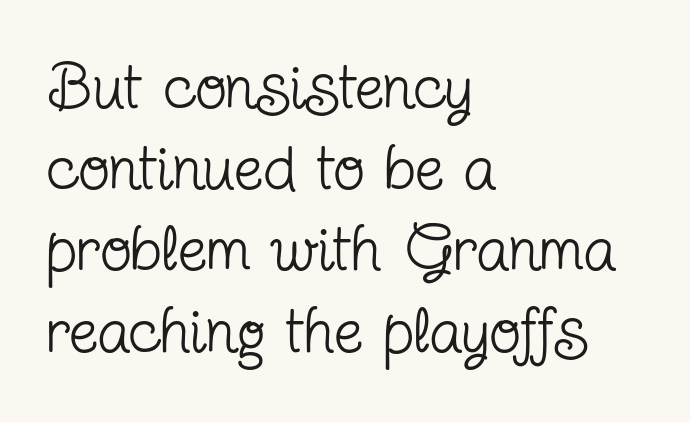
Q: Is the text bold? A: No.
Q: Is the text italic (slanted)? A: No, it is upright.
Q: Is the typeface a serif or a sans-serif typeface? A: Serif.
Q: Is the text underlined? A: No.
Q: How is the paragraph aligned? A: Left-aligned.
Q: Is the spacing between letters normal or unusually wide? A: Normal.
Q: Is the spacing between lines tight, normal or loose? A: Normal.
Q: Width (condensed, normal, or wide)? A: Condensed.
Q: Stroke contrast? A: Low.
Q: x-height? A: Medium.
Q: Monospaced? A: No.
